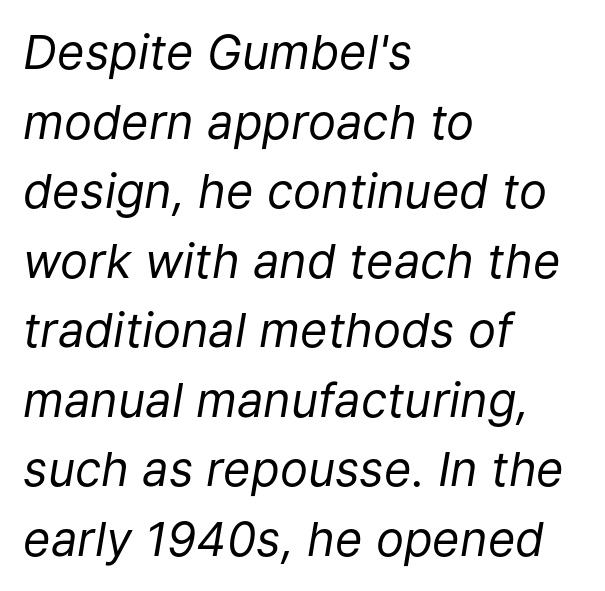
How would I describe the line gaps? Plain and ordinary. Notice how the passage keeps a crisp vertical edge on the left only. Spacing verdict: proportional, widths tailored to each character. Caption: standard tracking, unaltered. This sample uses an oblique cut, with every glyph tilted off the vertical. Beneath every word, the page is bare.
